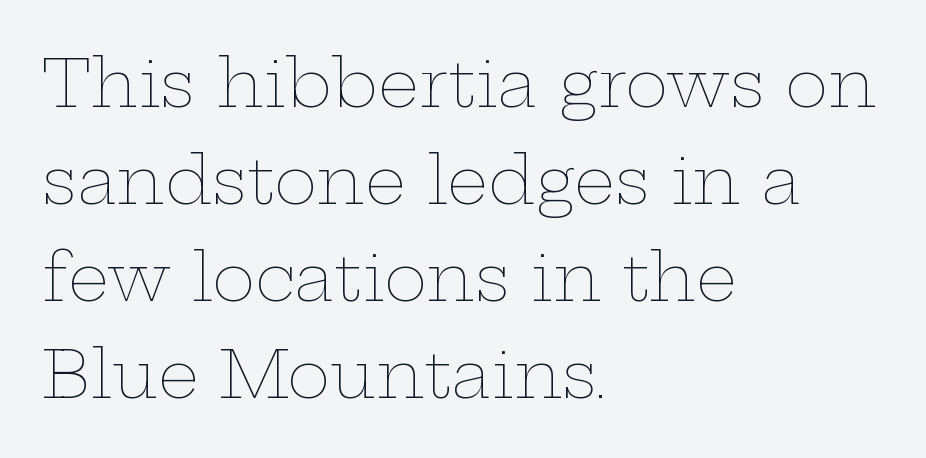
Clear beneath every line of the passage. The passage shown is typed in a proportional face where columns would drift. The axis of the letterforms is exactly vertical. The typesetting does not lean heavy: it is not bold. The designer left line spacing at the default.
